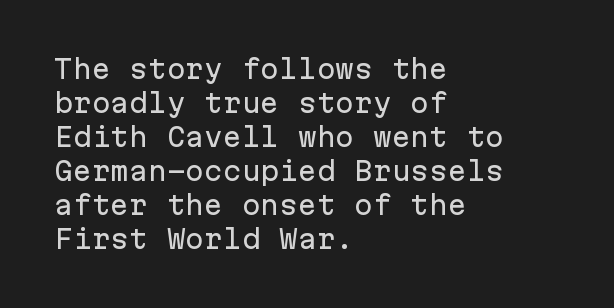
{"italic": "no", "underline": "no", "align": "left", "line_spacing": "normal", "line_spacing_ratio": 1.36, "letter_spacing": "normal", "letter_spacing_em": 0.0, "glyph_px": 25}
